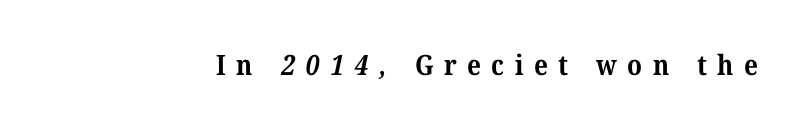
{"serif": "yes", "bold": "yes", "weight": "bold", "width": "normal", "stroke_contrast": "medium", "x_height": "medium", "monospaced": "no", "underline": "no", "letter_spacing": "wide", "letter_spacing_em": 0.37, "glyph_px": 28}
